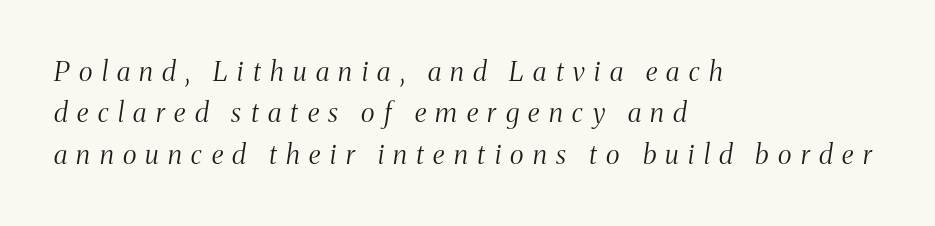
Teacher's note: observe the even left margin — that is flush-left alignment. Summary of weight: not heavy and not bold. The words here are not underlined. The typography opts for an oblique posture over an upright one. Is the letter spacing exaggerated? Yes — the characters are pushed far apart.
